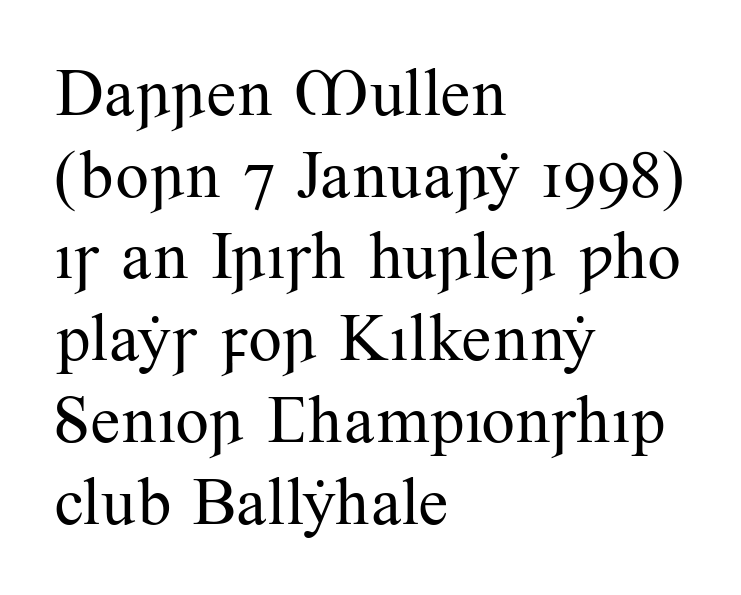
{"serif": "yes", "italic": "no", "bold": "no", "weight": "regular", "width": "normal", "stroke_contrast": "medium", "x_height": "small", "monospaced": "no", "underline": "no", "align": "left", "line_spacing_ratio": 1.22, "letter_spacing": "normal", "letter_spacing_em": 0.0, "glyph_px": 67}
